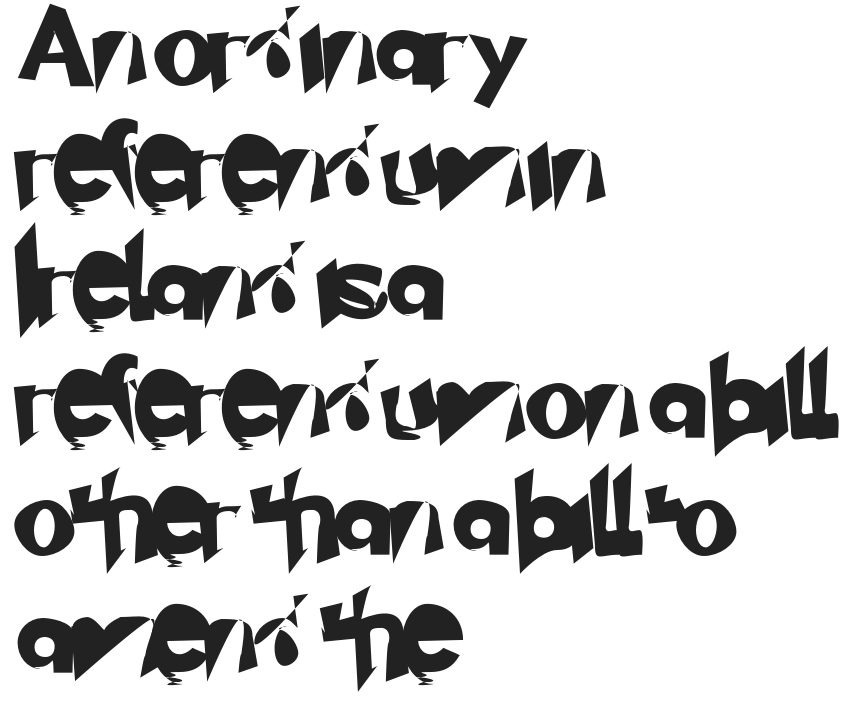
Q: Is the typeface a serif or a sans-serif typeface? A: Sans-serif.
Q: Is the text underlined? A: No.
Q: How is the paragraph aligned? A: Left-aligned.
Q: Is the spacing between letters normal or unusually wide? A: Normal.
Q: Is the spacing between lines tight, normal or loose? A: Normal.
Q: Width (condensed, normal, or wide)? A: Normal.
Q: Stroke contrast? A: Low.
Q: x-height? A: Small.
Q: Monospaced? A: No.
